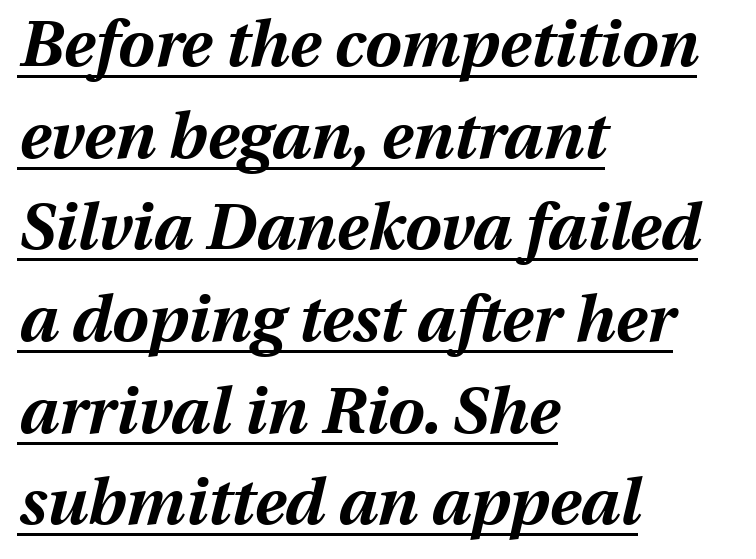
The image shows 65 px bold type, italic (leaning right); set left-aligned, normal line spacing (1.41x), normal letter spacing, underlined; medium stroke contrast and a medium x-height.
